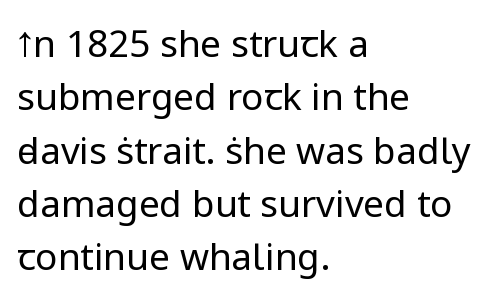
The string is rendered with underlining switched off. The typesetting does not lean heavy: it is not bold. A typesetter would label this face a sans. These lines stack with their left ends in a neat column. Reading down the column, the eye jumps a familiar distance to each next line.
